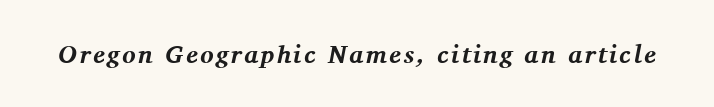
{"italic": "yes", "lean": "right", "slant_degrees": 11, "bold": "yes", "underline": "no", "glyph_px": 25}
